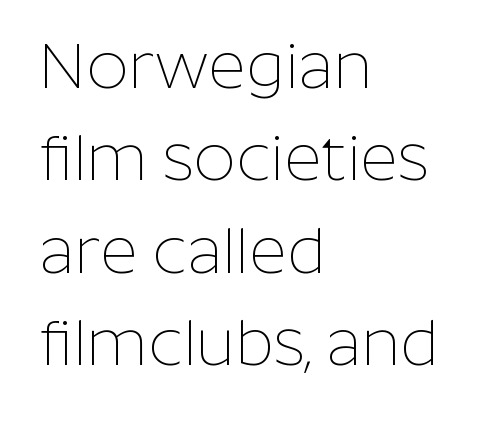
{"serif": "no", "italic": "no", "bold": "no", "weight": "thin", "width": "normal", "stroke_contrast": "low", "x_height": "medium", "monospaced": "no", "underline": "no", "align": "left", "line_spacing": "normal", "line_spacing_ratio": 1.42, "letter_spacing": "normal", "letter_spacing_em": 0.0, "glyph_px": 65}
